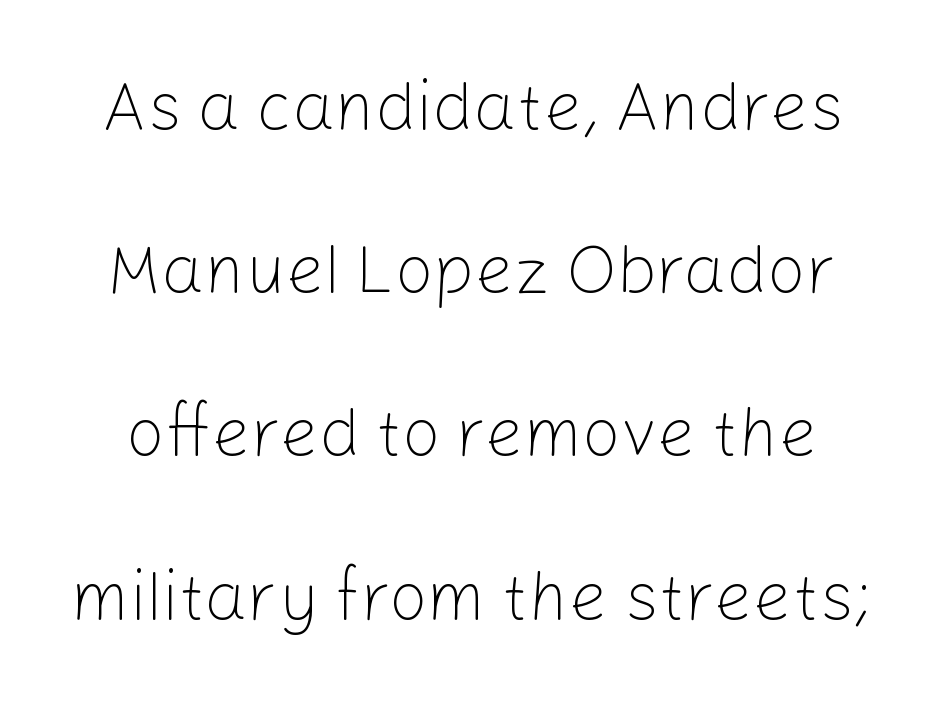
The image shows 68 px light sans-serif type, upright; set loose line spacing (2.4x), normal letter spacing, not underlined; low stroke contrast and a medium x-height.
